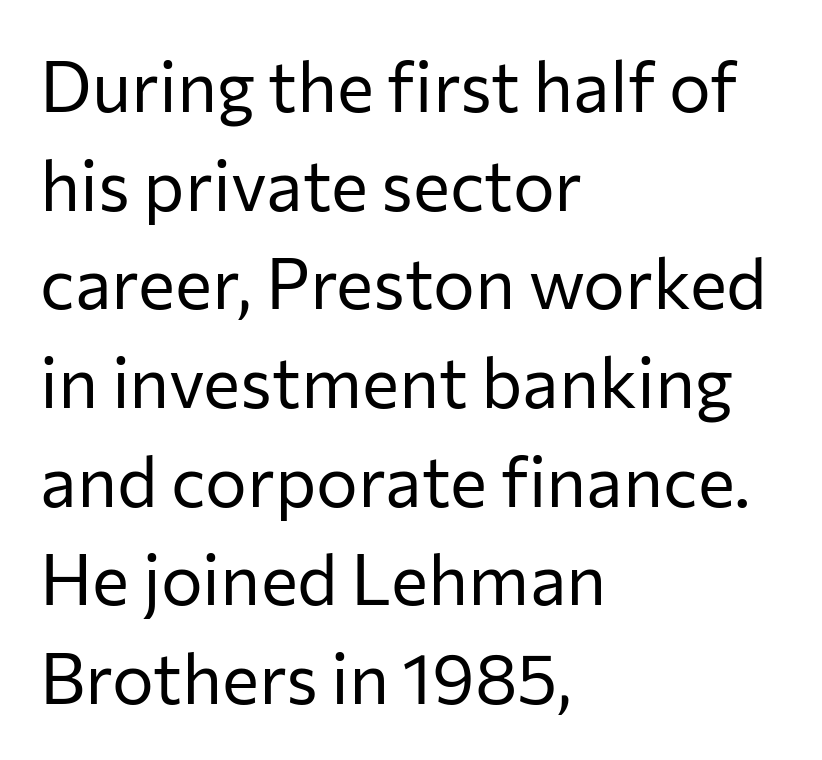
Check where the strokes stop: nothing finishes them off — pure sans. Vertical stems look standard width or narrower in stroke. Think of a printed novel: that variable character pitch is what you see here. Spacing between characters is what you'd get straight out of the box. The rag falls on the right side of this text block.
